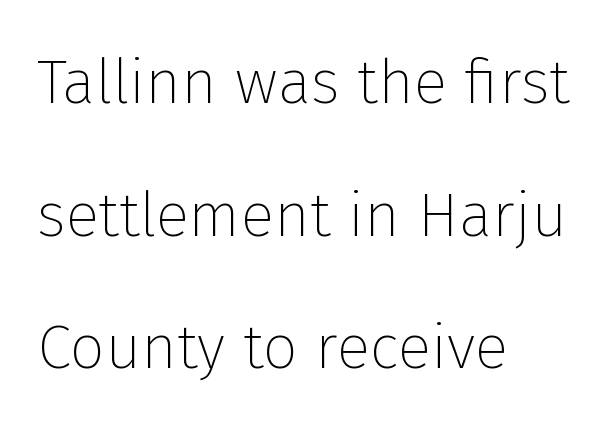
Q: Is the text bold? A: No.
Q: Is the text italic (slanted)? A: No, it is upright.
Q: Is the typeface a serif or a sans-serif typeface? A: Sans-serif.
Q: Is the text underlined? A: No.
Q: How is the paragraph aligned? A: Left-aligned.
Q: Is the spacing between letters normal or unusually wide? A: Normal.
Q: Is the spacing between lines tight, normal or loose? A: Loose.
Q: Width (condensed, normal, or wide)? A: Normal.
Q: Stroke contrast? A: Low.
Q: x-height? A: Medium.
Q: Monospaced? A: No.
